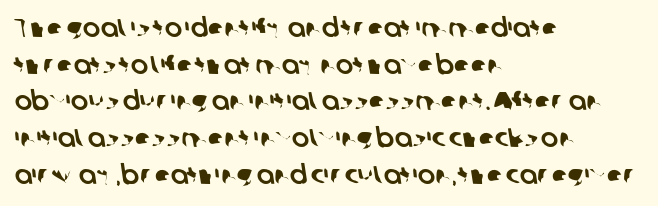
The image shows 26 px text type; set left-aligned, normal line spacing (1.41x), normal letter spacing, not underlined.
